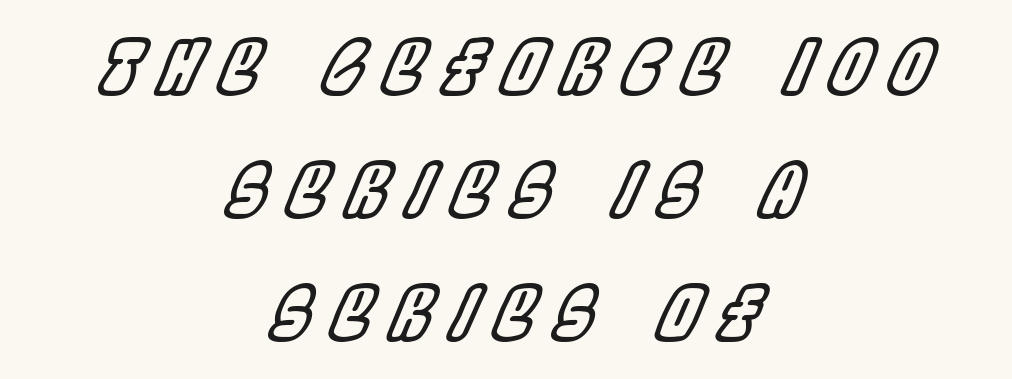
The compositor balanced each line on the midline. Line spacing here is normal. Does extra space separate the letters? Yes, quite a lot of it. The space directly below the letters is spotless. The passage shown leans; its letterforms are oblique.
